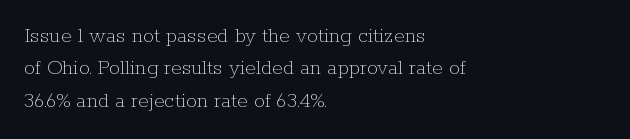
Does extra space separate the letters? No, they use regular spacing. Compared with a typical body face, this is equally light or lighter still. Casual observation: everything's shoved over to the left. This sample keeps an unexceptional amount of space between lines.
